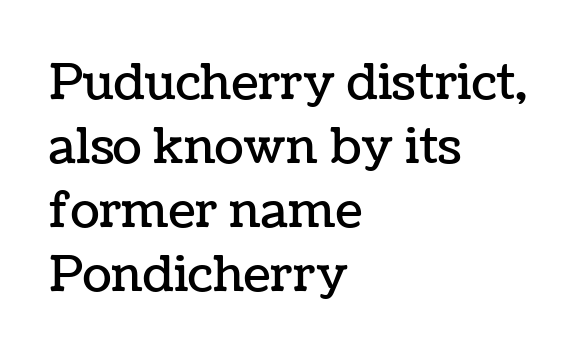
Q: Is the text italic (slanted)? A: No, it is upright.
Q: Is the text underlined? A: No.
Q: How is the paragraph aligned? A: Left-aligned.
Q: Is the spacing between letters normal or unusually wide? A: Normal.
Q: Is the spacing between lines tight, normal or loose? A: Normal.
Q: Width (condensed, normal, or wide)? A: Normal.
Q: Stroke contrast? A: Low.
Q: x-height? A: Medium.
Q: Monospaced? A: No.
